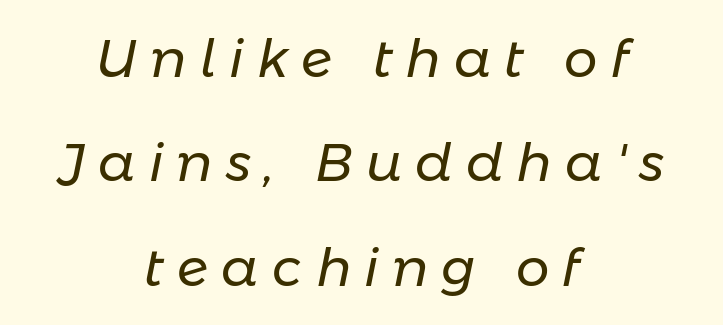
The image shows 53 px regular-weight type, italic (leaning right); set centered, loose line spacing (1.97x), unusually wide letter spacing (+0.25 em), not underlined; low stroke contrast and a medium x-height.
